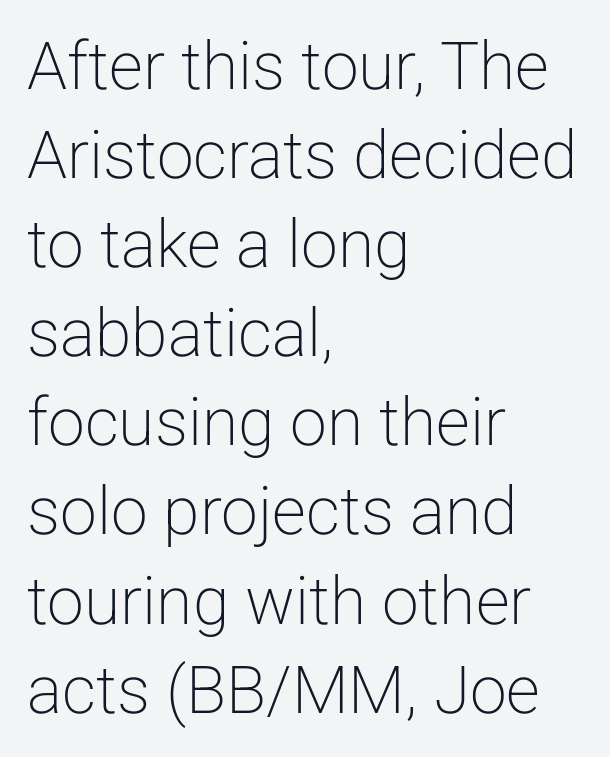
{"serif": "no", "italic": "no", "bold": "no", "weight": "light", "width": "normal", "stroke_contrast": "low", "x_height": "medium", "monospaced": "no", "underline": "no", "align": "left", "line_spacing": "normal", "line_spacing_ratio": 1.35, "letter_spacing": "normal", "letter_spacing_em": 0.0, "glyph_px": 66}
